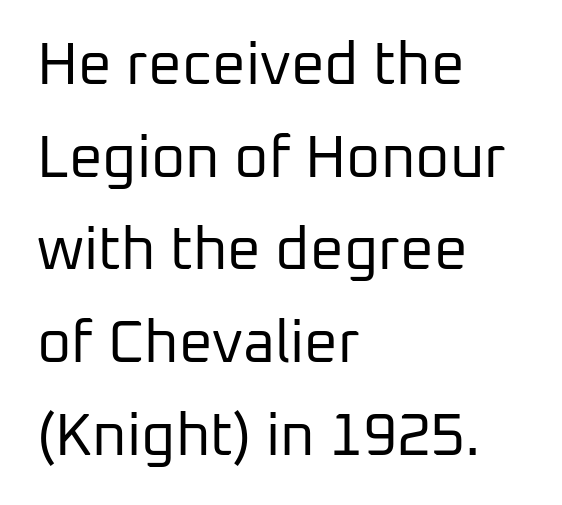
Rule under the text: the space is simply empty. The letterforms sit shoulder to shoulder at normal distance. Do the characters align in a grid? No, the font is proportional. Unlike a traditional serif, this face leaves its strokes unadorned.
